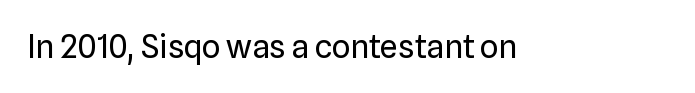
Q: Is the text bold? A: No.
Q: Is the text italic (slanted)? A: No, it is upright.
Q: Is the typeface a serif or a sans-serif typeface? A: Sans-serif.
Q: Is the text underlined? A: No.
Q: Is the spacing between letters normal or unusually wide? A: Normal.
Q: Width (condensed, normal, or wide)? A: Normal.
Q: Stroke contrast? A: Low.
Q: x-height? A: Medium.
Q: Monospaced? A: No.
